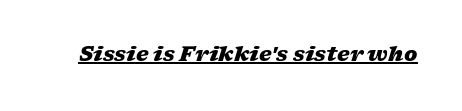
{"italic": "yes", "lean": "right", "slant_degrees": 17, "bold": "yes", "underline": "yes", "letter_spacing": "normal", "letter_spacing_em": 0.0, "glyph_px": 20}
